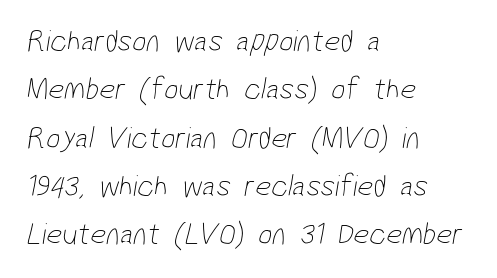
Q: Is the text bold? A: No.
Q: Is the typeface a serif or a sans-serif typeface? A: Sans-serif.
Q: Is the text underlined? A: No.
Q: How is the paragraph aligned? A: Left-aligned.
Q: Is the spacing between letters normal or unusually wide? A: Normal.
Q: Is the spacing between lines tight, normal or loose? A: Normal.
Q: Width (condensed, normal, or wide)? A: Condensed.
Q: Stroke contrast? A: Low.
Q: x-height? A: Medium.
Q: Monospaced? A: No.
